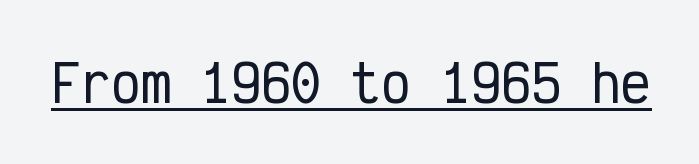
Q: Is the text italic (slanted)? A: No, it is upright.
Q: Is the typeface a serif or a sans-serif typeface? A: Sans-serif.
Q: Is the text underlined? A: Yes.
Q: Is the spacing between letters normal or unusually wide? A: Normal.
Q: Width (condensed, normal, or wide)? A: Condensed.
Q: Stroke contrast? A: Low.
Q: x-height? A: Medium.
Q: Monospaced? A: Yes.
